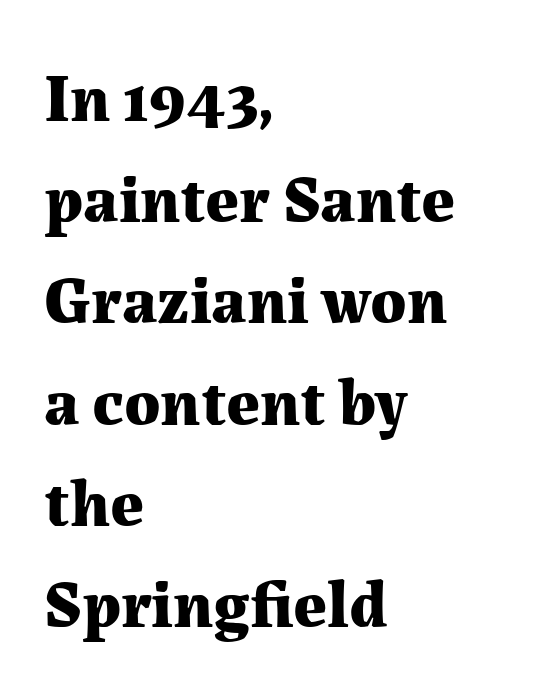
Type style note: has serifs. When letters stand straight like this, we call the style roman or upright. Casual observation: everything's shoved over to the left. These lines sit exactly where default settings would place them.
